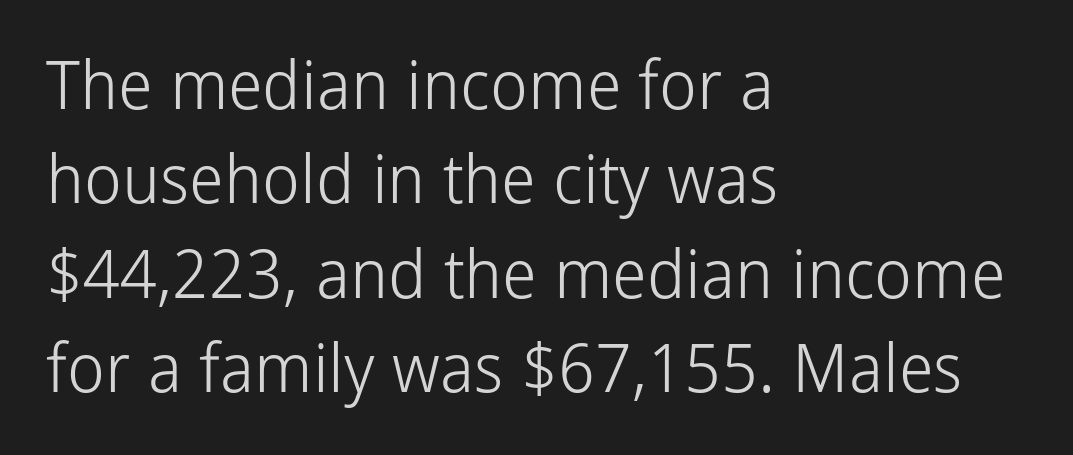
{"serif": "no", "italic": "no", "bold": "no", "weight": "light", "width": "normal", "stroke_contrast": "low", "x_height": "medium", "monospaced": "no", "underline": "no", "align": "left", "line_spacing": "normal", "line_spacing_ratio": 1.41, "letter_spacing": "normal", "letter_spacing_em": 0.0, "glyph_px": 67}
